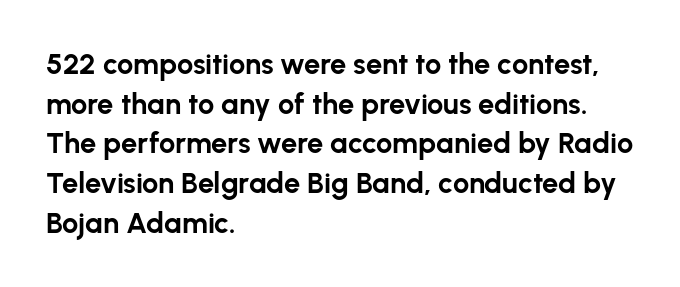
Q: Is the text bold? A: Yes.
Q: Is the text italic (slanted)? A: No, it is upright.
Q: Is the typeface a serif or a sans-serif typeface? A: Sans-serif.
Q: Is the text underlined? A: No.
Q: How is the paragraph aligned? A: Left-aligned.
Q: Is the spacing between letters normal or unusually wide? A: Normal.
Q: Is the spacing between lines tight, normal or loose? A: Normal.
Q: Width (condensed, normal, or wide)? A: Normal.
Q: Stroke contrast? A: Low.
Q: x-height? A: Medium.
Q: Monospaced? A: No.
